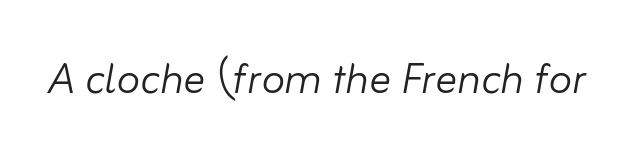
{"italic": "yes", "lean": "right", "slant_degrees": 10, "bold": "no", "weight": "light", "width": "normal", "stroke_contrast": "low", "x_height": "small", "monospaced": "no", "underline": "no", "letter_spacing": "normal", "letter_spacing_em": 0.0, "glyph_px": 54}
